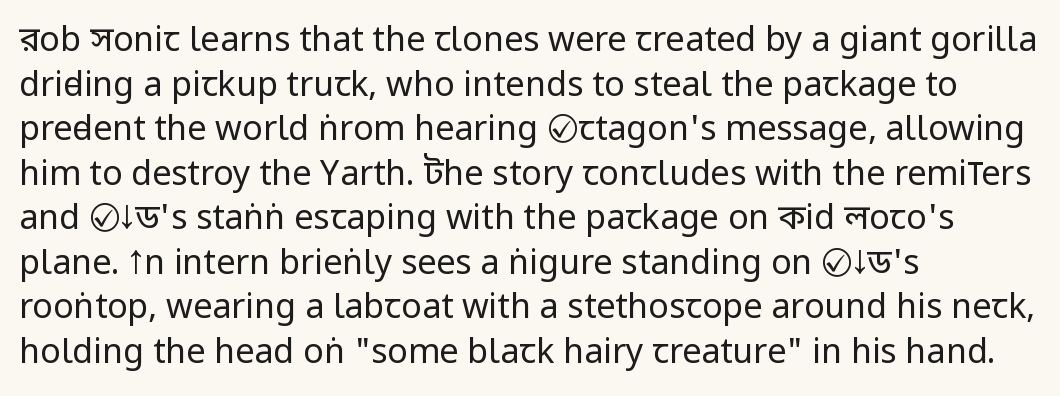
The image shows 34 px regular-weight, condensed sans-serif type, upright; set left-aligned, normal line spacing (1.31x), normal letter spacing, not underlined; low stroke contrast and a large x-height.
